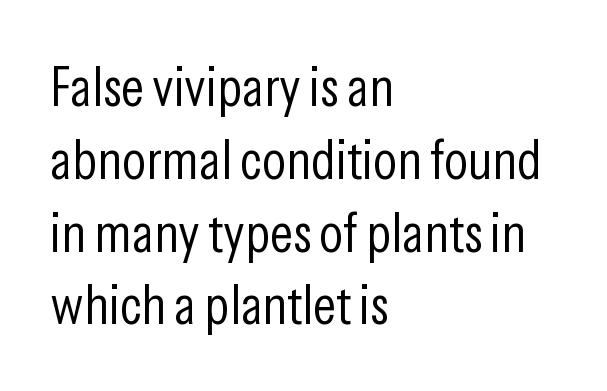
The image shows 56 px light, condensed sans-serif type, upright; set left-aligned, normal line spacing (1.3x), normal letter spacing, not underlined; low stroke contrast and a medium x-height.
